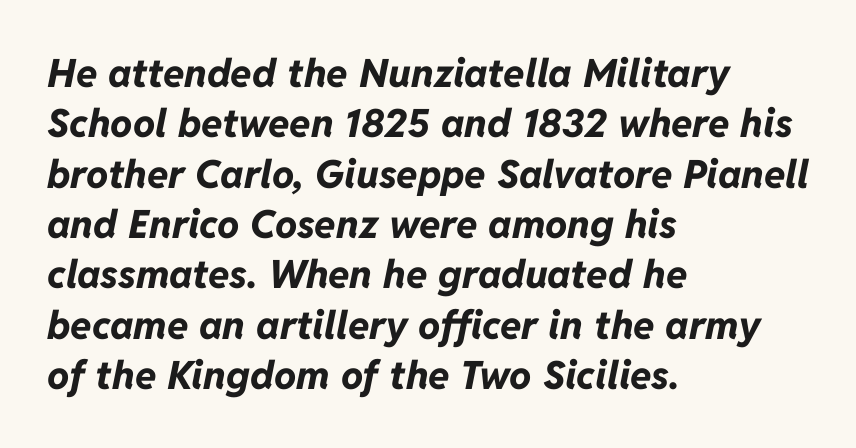
Q: Is the text bold? A: Yes.
Q: Is the text italic (slanted)? A: Yes, it leans right by about 11 degrees.
Q: Is the text underlined? A: No.
Q: How is the paragraph aligned? A: Left-aligned.
Q: Is the spacing between letters normal or unusually wide? A: Normal.
Q: Is the spacing between lines tight, normal or loose? A: Normal.
Q: Width (condensed, normal, or wide)? A: Normal.
Q: Stroke contrast? A: Low.
Q: x-height? A: Medium.
Q: Monospaced? A: No.
